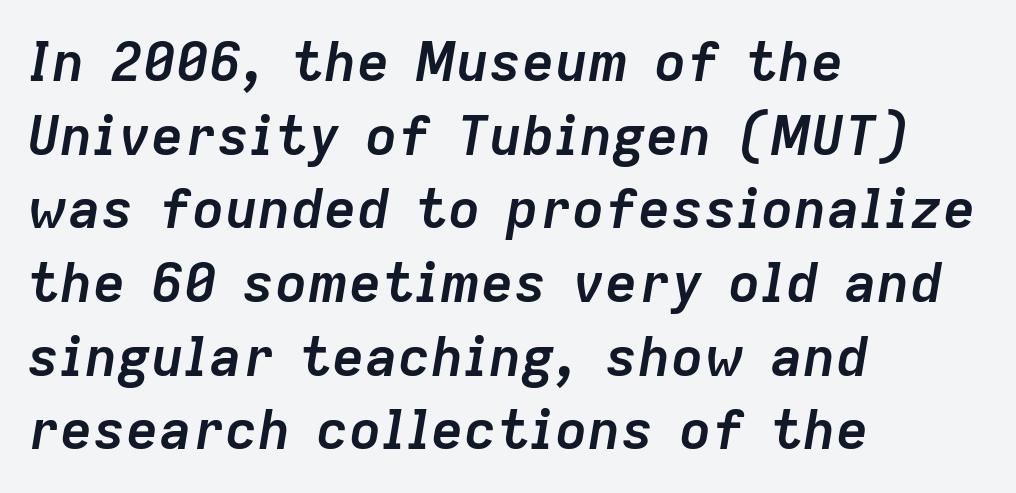
Plain, unruled lines of type. The leading is moderate, giving the passage an even texture. A dark, heavy texture on the line: the type is bold. The passage shown is typed in a proportional face where columns would drift. Leftover space on each line is placed entirely after the last word. Standard letterfit; no display-style spreading of the glyphs.
